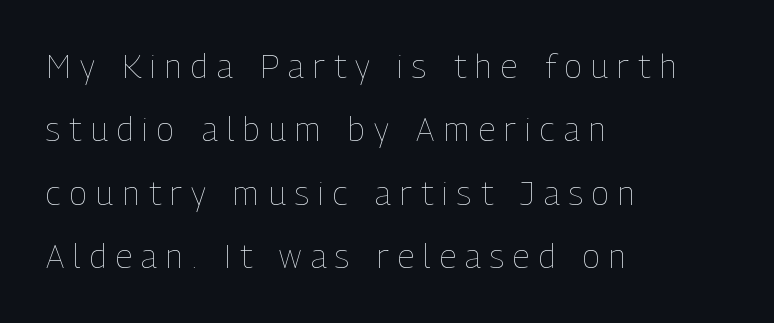
The image shows 33 px thin, condensed type, upright; set left-aligned, loose line spacing (1.92x), unusually wide letter spacing (+0.28 em), not underlined; low stroke contrast and a medium x-height.
